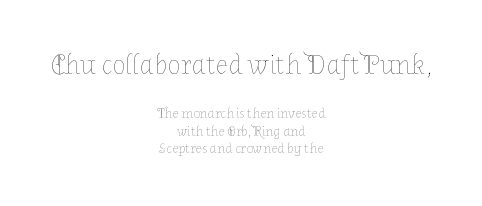
The image shows 28 px thin type, upright; set centered, normal line spacing (1.25x), normal letter spacing, not underlined; the first (top) block is 2.0x larger; low stroke contrast and a medium x-height.
